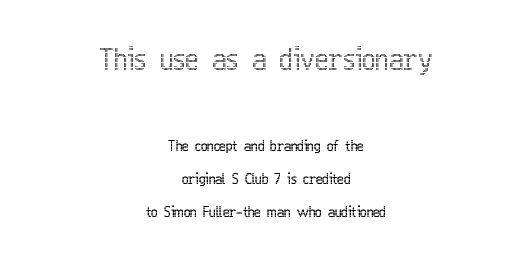
The image shows 29 px condensed type, upright; set centered, loose line spacing (2.39x), normal letter spacing, not underlined; the first (top) block is 2.07x larger; a medium x-height.
